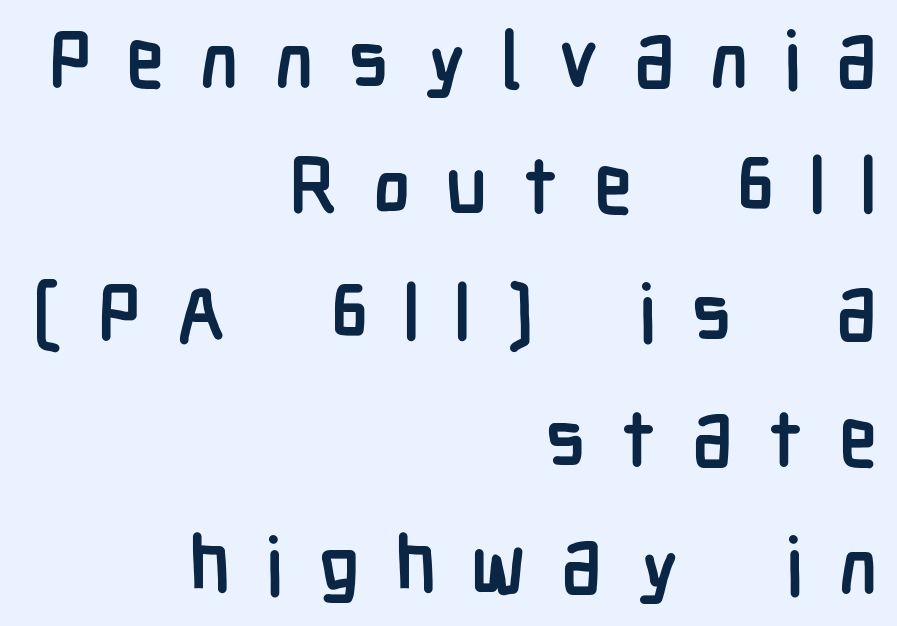
{"serif": "no", "italic": "no", "bold": "yes", "weight": "semibold", "width": "condensed", "stroke_contrast": "low", "x_height": "medium", "monospaced": "no", "underline": "no", "align": "right", "line_spacing": "normal", "line_spacing_ratio": 1.6, "letter_spacing": "wide", "letter_spacing_em": 0.44, "glyph_px": 79}
